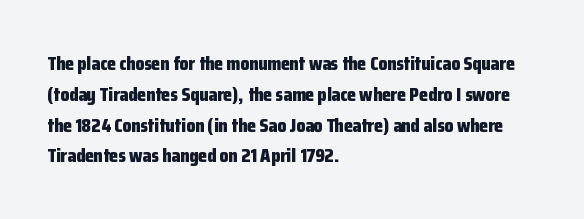
The image shows 20 px bold type, upright; set left-aligned, normal line spacing (1.54x), normal letter spacing, not underlined.
